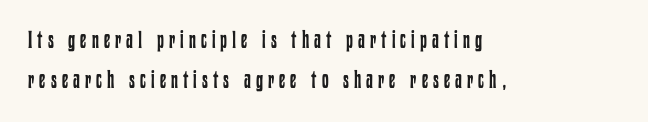
The image shows 24 px text type, upright; set left-aligned, normal line spacing (1.67x), unusually wide letter spacing (+0.21 em), not underlined.
